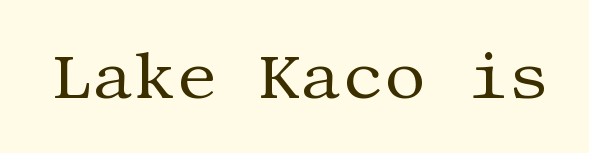
The image shows 65 px regular-weight serif type, upright; set normal letter spacing, not underlined; medium stroke contrast and a large x-height.
